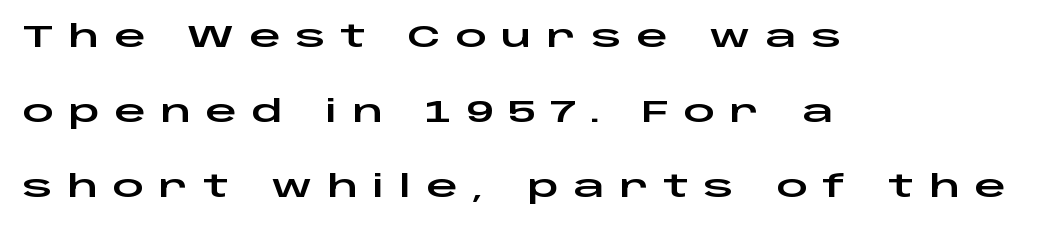
{"serif": "no", "italic": "no", "width": "wide", "stroke_contrast": "low", "x_height": "large", "monospaced": "no", "underline": "no", "align": "left", "line_spacing": "loose", "line_spacing_ratio": 2.42, "letter_spacing": "wide", "letter_spacing_em": 0.47, "glyph_px": 31}
